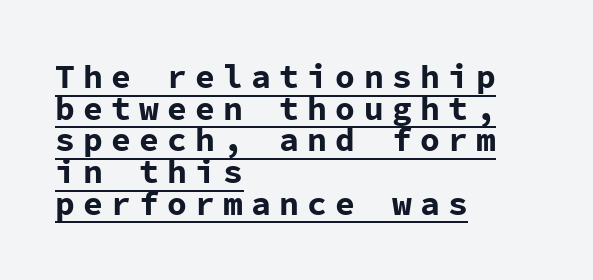
Q: Is the text bold? A: Yes.
Q: Is the text italic (slanted)? A: No, it is upright.
Q: Is the typeface a serif or a sans-serif typeface? A: Sans-serif.
Q: Is the text underlined? A: Yes.
Q: How is the paragraph aligned? A: Left-aligned.
Q: Is the spacing between letters normal or unusually wide? A: Unusually wide.
Q: Is the spacing between lines tight, normal or loose? A: Tight.
Q: Width (condensed, normal, or wide)? A: Normal.
Q: Stroke contrast? A: Low.
Q: x-height? A: Medium.
Q: Monospaced? A: Yes.
